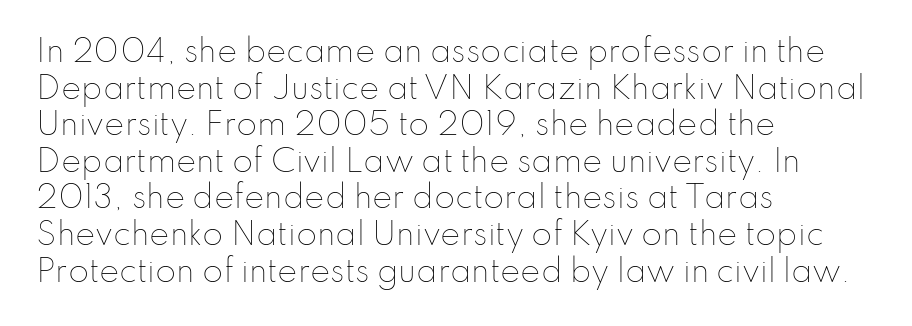
The image shows 30 px thin type, upright; set left-aligned, line spacing 1.22x, normal letter spacing, not underlined; low stroke contrast and a small x-height.
